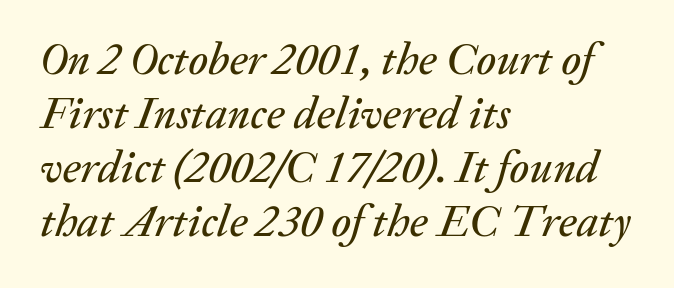
Q: Is the text italic (slanted)? A: Yes, it leans right by about 20 degrees.
Q: Is the text underlined? A: No.
Q: How is the paragraph aligned? A: Left-aligned.
Q: Is the spacing between letters normal or unusually wide? A: Normal.
Q: Width (condensed, normal, or wide)? A: Normal.
Q: Stroke contrast? A: Medium.
Q: x-height? A: Medium.
Q: Monospaced? A: No.
